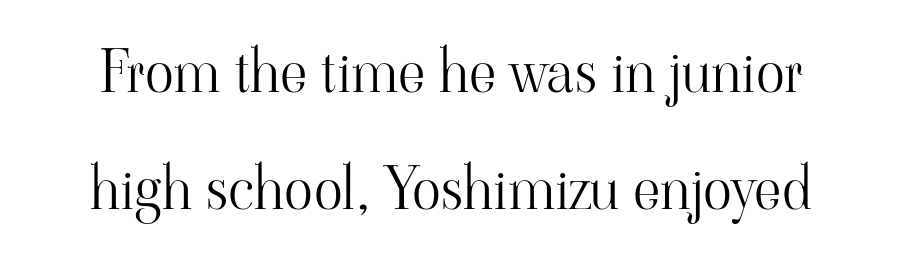
Descenders are the only things crossing below the line. Weight: in the light-to-regular range. Quick note: not italic, upright. Between one letter and the next there's only the usual sliver of space. You could fit nearly another row in the gap between these rows.
